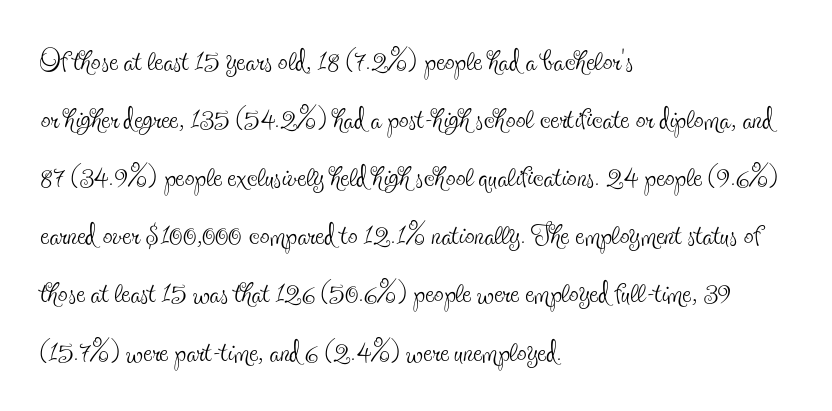
The image shows 39 px thin, condensed serif type; set left-aligned, normal line spacing (1.49x), normal letter spacing, not underlined; a small x-height.
